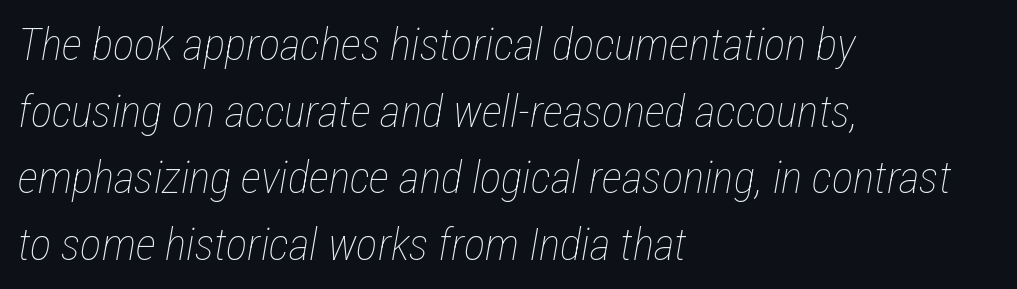
{"italic": "yes", "lean": "right", "slant_degrees": 12, "bold": "no", "weight": "thin", "width": "condensed", "stroke_contrast": "low", "x_height": "medium", "monospaced": "no", "underline": "no", "align": "left", "line_spacing": "normal", "line_spacing_ratio": 1.48, "letter_spacing": "normal", "letter_spacing_em": 0.0, "glyph_px": 45}
